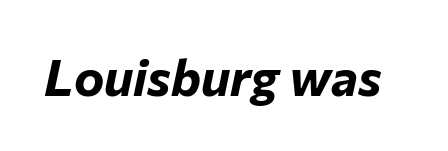
Q: Is the text bold? A: Yes.
Q: Is the text italic (slanted)? A: Yes, it leans right by about 12 degrees.
Q: Is the text underlined? A: No.
Q: Is the spacing between letters normal or unusually wide? A: Normal.
Q: Width (condensed, normal, or wide)? A: Normal.
Q: Stroke contrast? A: Low.
Q: x-height? A: Medium.
Q: Monospaced? A: No.
